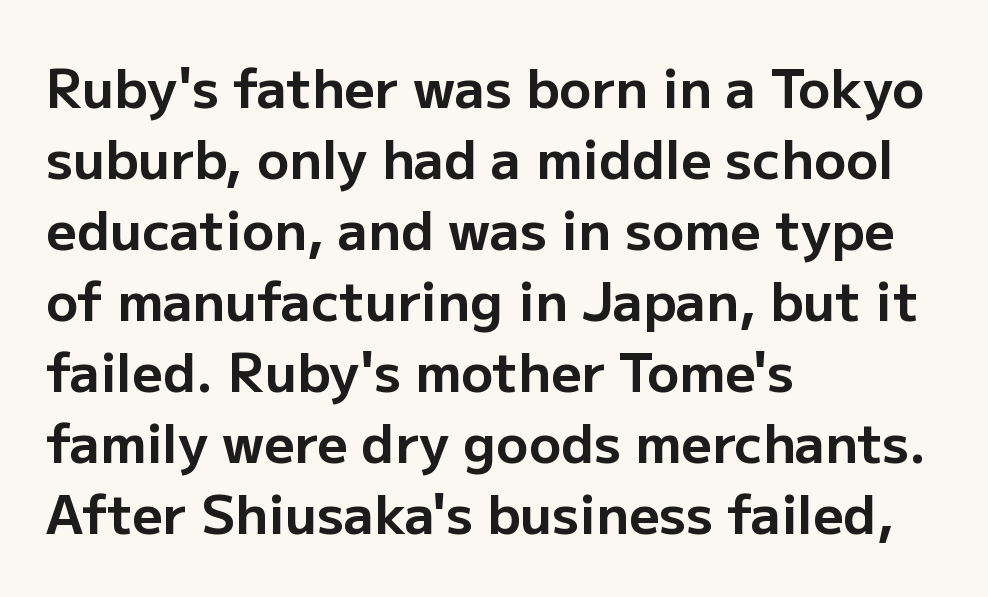
Q: Is the text bold? A: Yes.
Q: Is the text italic (slanted)? A: No, it is upright.
Q: Is the typeface a serif or a sans-serif typeface? A: Sans-serif.
Q: Is the text underlined? A: No.
Q: How is the paragraph aligned? A: Left-aligned.
Q: Is the spacing between letters normal or unusually wide? A: Normal.
Q: Is the spacing between lines tight, normal or loose? A: Normal.
Q: Width (condensed, normal, or wide)? A: Normal.
Q: Stroke contrast? A: Low.
Q: x-height? A: Medium.
Q: Monospaced? A: No.
